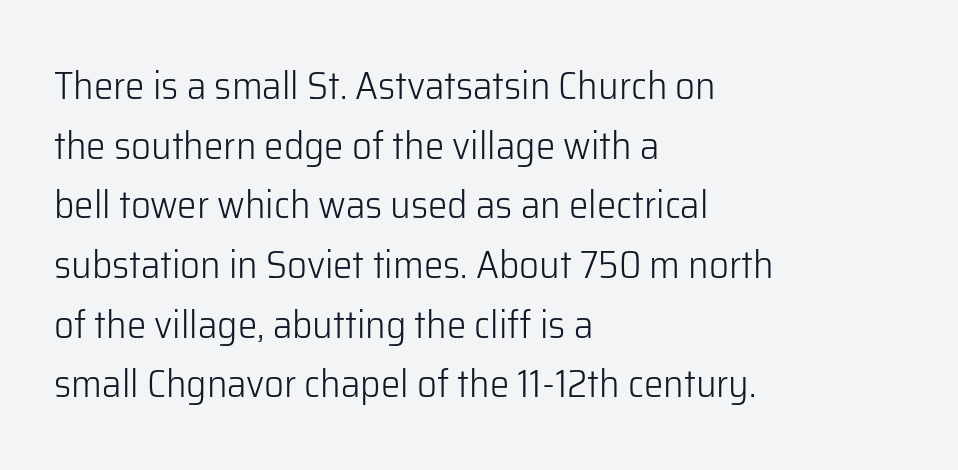
A normal amount of white space separates one row of letters from the next. Vertical strokes here are truly vertical. Plain, unruled lines of type. Check where the strokes stop: nothing finishes them off — pure sans.
